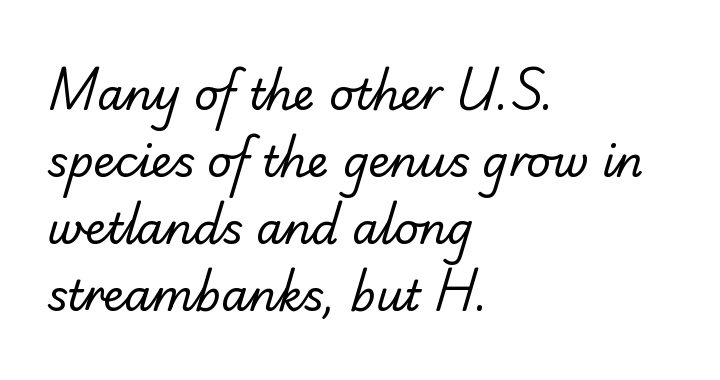
The letters sit at their default tracking, neither squeezed nor spread. Vertically, the passage feels balanced, rows spaced as you'd expect. No word sits above an underline. To sum up the face: it is a sans, with no serifs.
